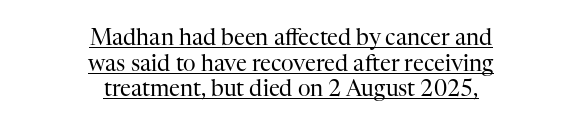
You can tell it's not italic because the verticals are truly vertical. You could call the tracking neutral — neither tight nor loose. The words here are underlined. Stroke thickness stays within the range of a standard reading face or lighter. A centered setting, common on invitations and titles, is used for this passage.
